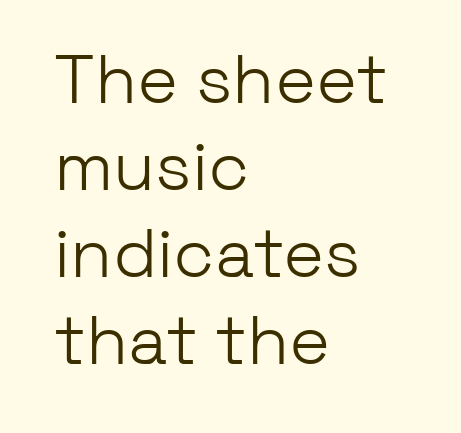
The image shows 69 px light sans-serif type, upright; set left-aligned, normal line spacing (1.26x), normal letter spacing, not underlined; low stroke contrast and a medium x-height.
